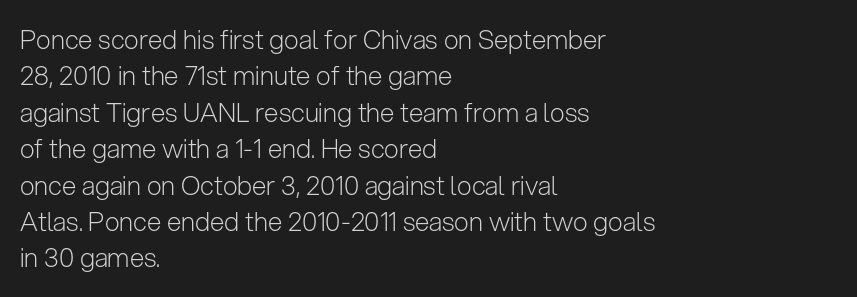
Short and long lines alike share a common starting point at left. The typeface has the unassuming heft of standard copy or less. Is the letter spacing exaggerated? No — it looks like the ordinary default. Has an underline been added? It has not. Posture: vertical.
